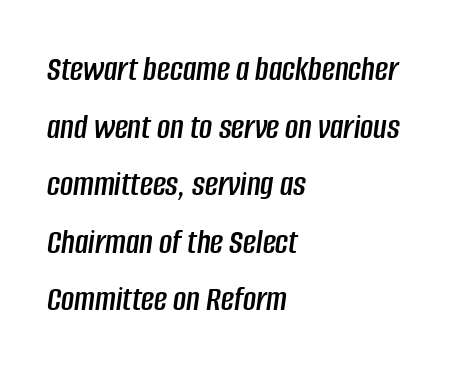
The rendering uses natural spacing where letterforms have individual widths. Rendered with sloped, italic letterforms. Glance below the letters and you will spot only blank space. Each new line begins a customary step beneath the previous one.
